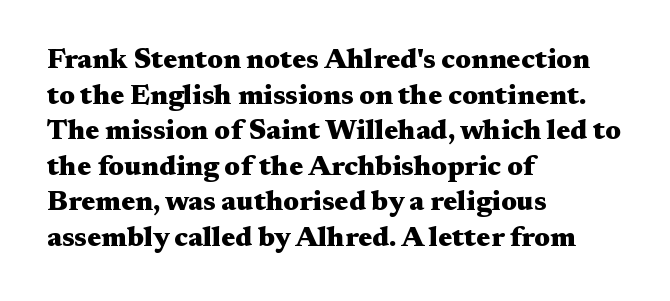
Q: Is the text bold? A: Yes.
Q: Is the text italic (slanted)? A: No, it is upright.
Q: Is the typeface a serif or a sans-serif typeface? A: Serif.
Q: Is the text underlined? A: No.
Q: How is the paragraph aligned? A: Left-aligned.
Q: Is the spacing between letters normal or unusually wide? A: Normal.
Q: Is the spacing between lines tight, normal or loose? A: Normal.
Q: Width (condensed, normal, or wide)? A: Wide.
Q: Stroke contrast? A: Medium.
Q: x-height? A: Medium.
Q: Monospaced? A: No.
